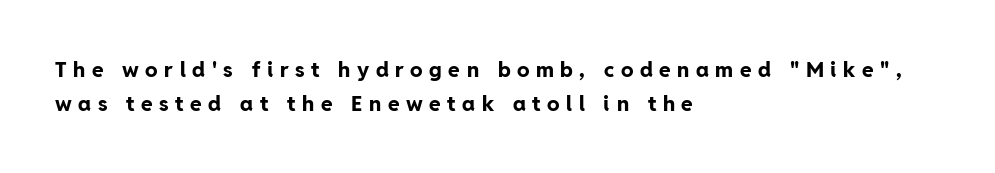
{"italic": "no", "bold": "yes", "underline": "no", "align": "left", "line_spacing": "normal", "line_spacing_ratio": 1.6, "letter_spacing": "wide", "letter_spacing_em": 0.31, "glyph_px": 21}
